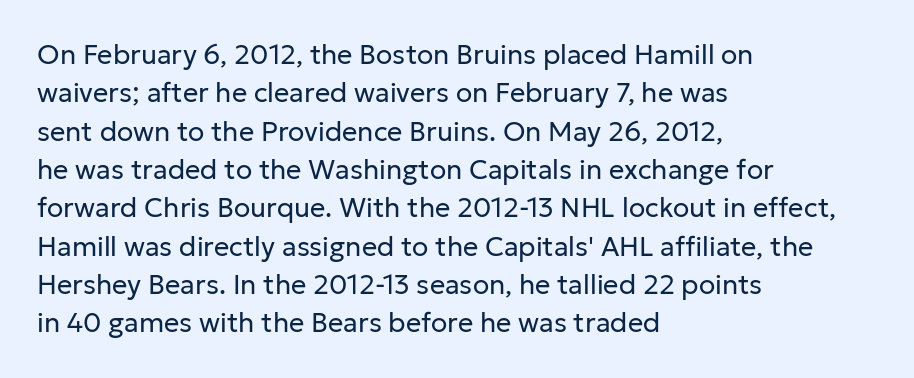
Every row of glyphs begins at an identical x-position on the left. A roman cut, with each character standing at attention. Does the leading feel generous? No, just average. The tracking reads as untouched default to a designer's eye.
